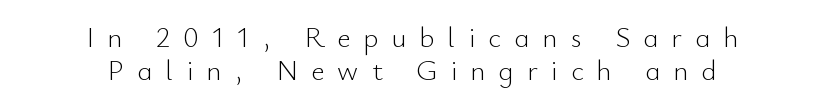
{"serif": "no", "italic": "no", "bold": "no", "weight": "light", "width": "normal", "stroke_contrast": "low", "x_height": "small", "monospaced": "no", "underline": "no", "align": "center", "line_spacing": "tight", "line_spacing_ratio": 1.15, "letter_spacing": "wide", "letter_spacing_em": 0.45, "glyph_px": 29}
